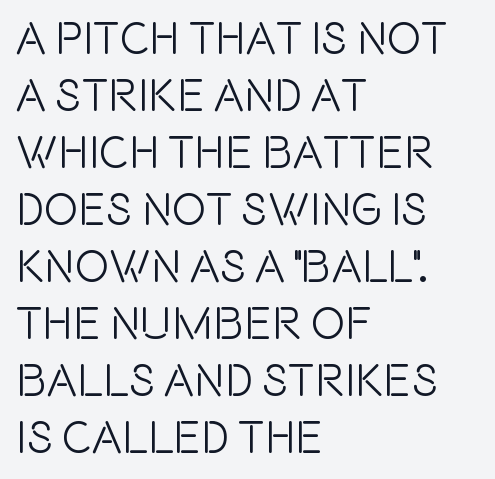
Q: Is the text italic (slanted)? A: No, it is upright.
Q: Is the typeface a serif or a sans-serif typeface? A: Sans-serif.
Q: Is the text underlined? A: No.
Q: How is the paragraph aligned? A: Left-aligned.
Q: Is the spacing between letters normal or unusually wide? A: Normal.
Q: Width (condensed, normal, or wide)? A: Condensed.
Q: x-height? A: Large.
Q: Monospaced? A: No.
